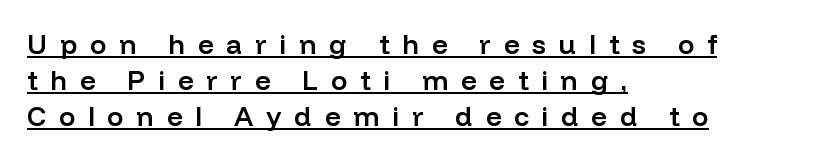
Q: Is the text bold? A: Semi-bold.
Q: Is the text italic (slanted)? A: No, it is upright.
Q: Is the text underlined? A: Yes.
Q: How is the paragraph aligned? A: Left-aligned.
Q: Is the spacing between letters normal or unusually wide? A: Unusually wide.
Q: Is the spacing between lines tight, normal or loose? A: Normal.
